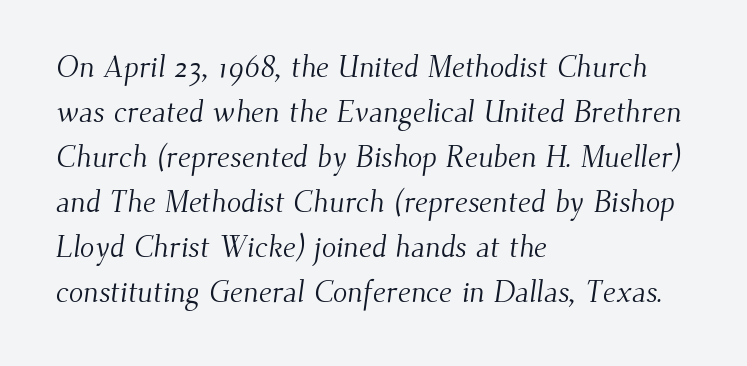
The letterforms sit shoulder to shoulder at normal distance. Weight: in the light-to-regular range. You can tell from the footed stems that serif type was used. Each row of text sits above clean, open space. The letters advance in unequal steps, a hallmark of proportional type. The lines in this sample share a left origin and differ only in where they stop.
